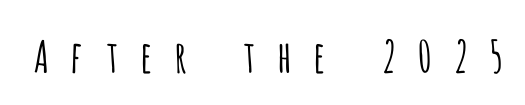
Q: Is the text bold? A: No.
Q: Is the text italic (slanted)? A: No, it is upright.
Q: Is the typeface a serif or a sans-serif typeface? A: Sans-serif.
Q: Is the text underlined? A: No.
Q: Is the spacing between letters normal or unusually wide? A: Unusually wide.
Q: Width (condensed, normal, or wide)? A: Condensed.
Q: Stroke contrast? A: Low.
Q: x-height? A: Large.
Q: Monospaced? A: No.
